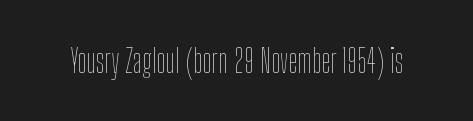
{"italic": "no", "bold": "no", "weight": "thin", "width": "condensed", "stroke_contrast": "low", "x_height": "medium", "monospaced": "no", "underline": "no", "letter_spacing": "normal", "letter_spacing_em": 0.0, "glyph_px": 33}
